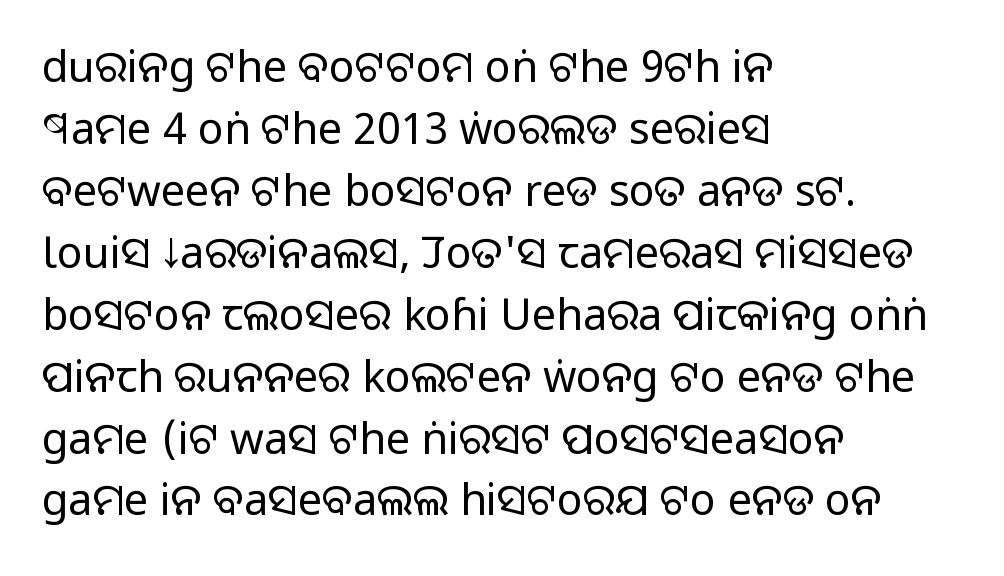
To sum up the face: it is a sans, with no serifs. Stroke thickness stays within the range of a standard reading face or lighter. It's the straight-up-and-down kind of type. Proportional: the letters do not fall into vertical columns.
